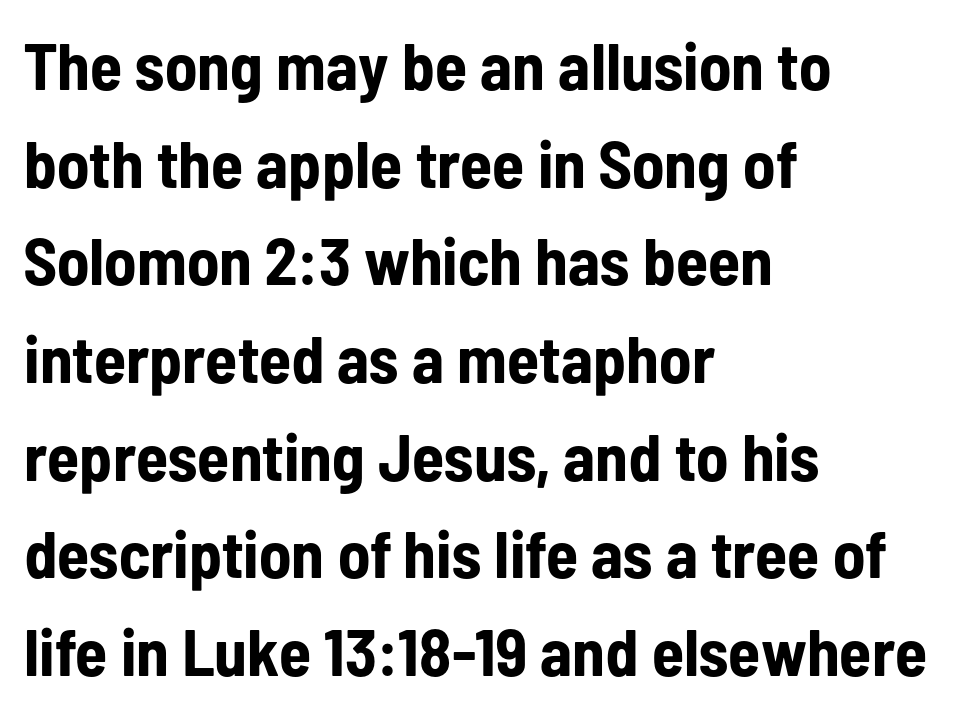
Q: Is the text bold? A: Yes.
Q: Is the text italic (slanted)? A: No, it is upright.
Q: Is the typeface a serif or a sans-serif typeface? A: Sans-serif.
Q: Is the text underlined? A: No.
Q: How is the paragraph aligned? A: Left-aligned.
Q: Is the spacing between letters normal or unusually wide? A: Normal.
Q: Is the spacing between lines tight, normal or loose? A: Normal.
Q: Width (condensed, normal, or wide)? A: Condensed.
Q: Stroke contrast? A: Low.
Q: x-height? A: Medium.
Q: Monospaced? A: No.
